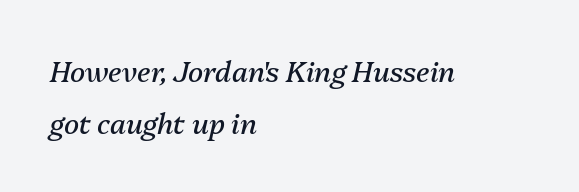
The image shows 28 px regular-weight type, italic (leaning right); set left-aligned, line spacing 1.85x, normal letter spacing, not underlined; medium stroke contrast and a medium x-height.
